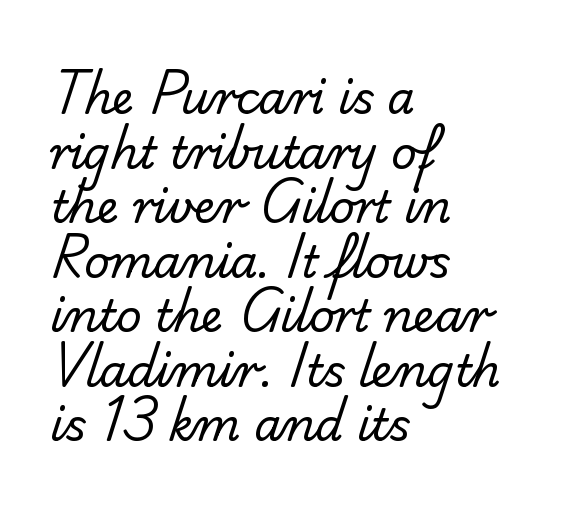
Q: Is the text bold? A: No.
Q: Is the typeface a serif or a sans-serif typeface? A: Sans-serif.
Q: Is the text underlined? A: No.
Q: How is the paragraph aligned? A: Left-aligned.
Q: Is the spacing between letters normal or unusually wide? A: Normal.
Q: Width (condensed, normal, or wide)? A: Normal.
Q: Stroke contrast? A: Low.
Q: x-height? A: Small.
Q: Monospaced? A: No.
